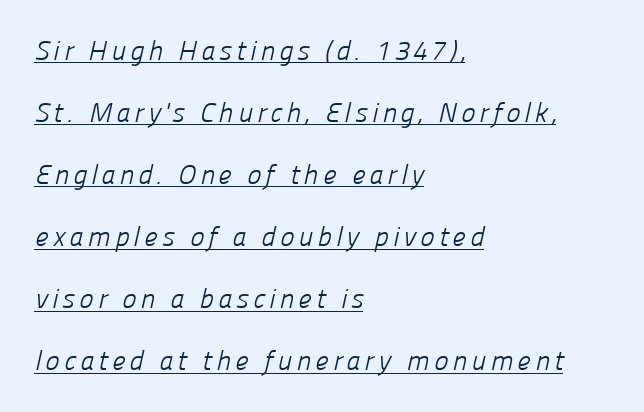
{"bold": "no", "underline": "yes", "align": "left", "line_spacing": "loose", "line_spacing_ratio": 2.3, "glyph_px": 27}
